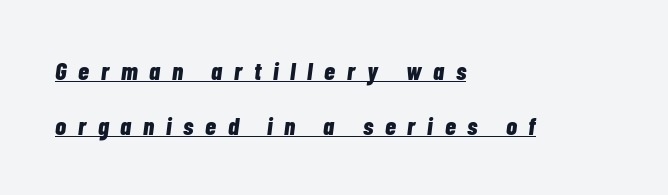
The typesetter has applied underlining to the passage shown. Posture: slanted. Tracking here is generous; glyphs stand well apart from one another. Horizontally, the lines are justified to the leading edge only.
